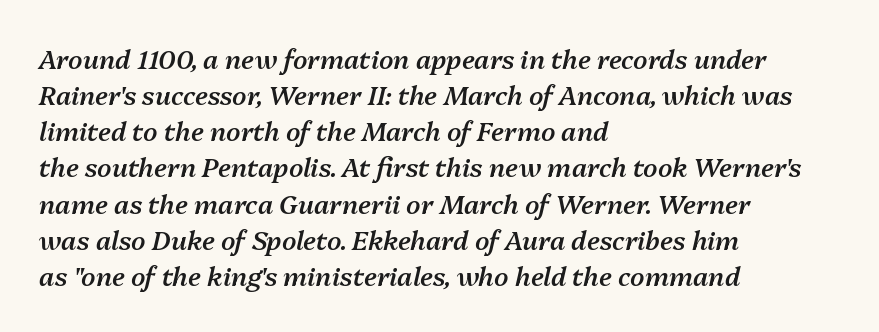
{"italic": "yes", "lean": "right", "slant_degrees": 13, "bold": "semi", "underline": "no", "align": "left", "line_spacing": "normal", "line_spacing_ratio": 1.39, "letter_spacing": "normal", "letter_spacing_em": 0.0, "glyph_px": 26}
